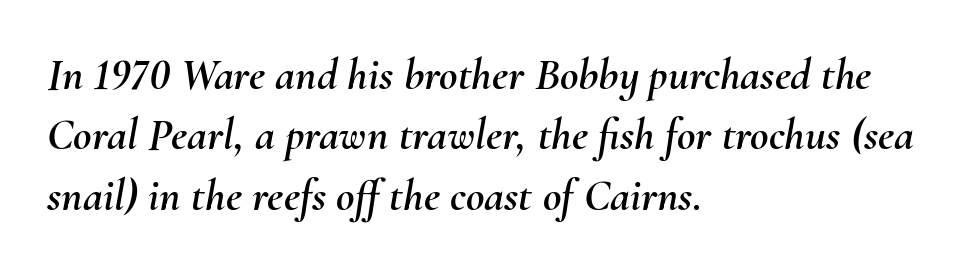
Q: Is the text italic (slanted)? A: Yes, it leans right by about 10 degrees.
Q: Is the text underlined? A: No.
Q: How is the paragraph aligned? A: Left-aligned.
Q: Is the spacing between letters normal or unusually wide? A: Normal.
Q: Is the spacing between lines tight, normal or loose? A: Normal.
Q: Width (condensed, normal, or wide)? A: Normal.
Q: Stroke contrast? A: Medium.
Q: x-height? A: Small.
Q: Monospaced? A: No.
